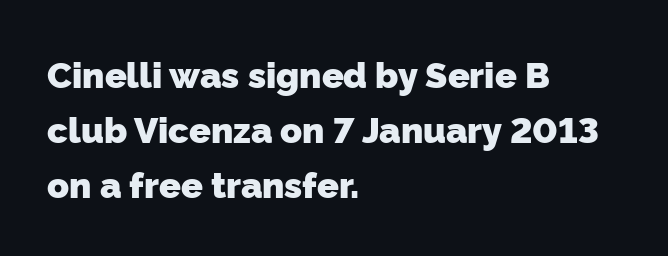
The image shows 36 px heavy sans-serif type; set left-aligned, normal line spacing (1.53x), normal letter spacing, not underlined; low stroke contrast and a medium x-height.
